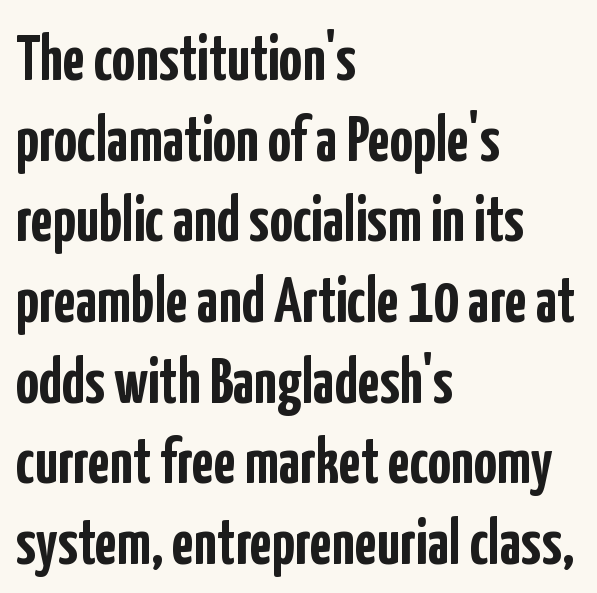
The image shows 64 px semibold, condensed sans-serif type, upright; set left-aligned, normal line spacing (1.26x), normal letter spacing, not underlined; low stroke contrast and a medium x-height.
